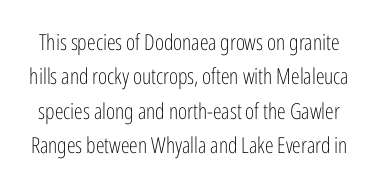
Q: Is the text bold? A: No.
Q: Is the text italic (slanted)? A: No, it is upright.
Q: Is the text underlined? A: No.
Q: Is the spacing between letters normal or unusually wide? A: Normal.
Q: Is the spacing between lines tight, normal or loose? A: Normal.
